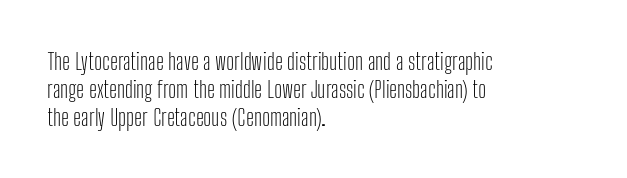
The image shows 23 px text type, upright; set left-aligned, line spacing 1.21x, normal letter spacing, not underlined.
